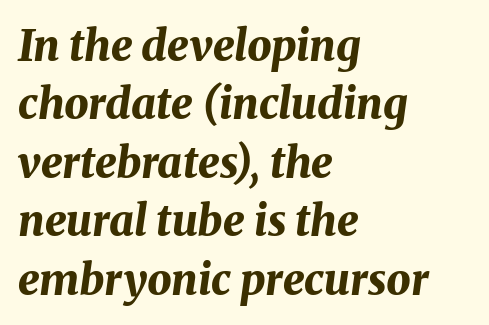
{"italic": "yes", "lean": "right", "slant_degrees": 8, "bold": "yes", "weight": "bold", "width": "normal", "stroke_contrast": "medium", "x_height": "medium", "monospaced": "no", "underline": "no", "align": "left", "line_spacing": "normal", "line_spacing_ratio": 1.36, "letter_spacing": "normal", "letter_spacing_em": 0.0, "glyph_px": 43}
